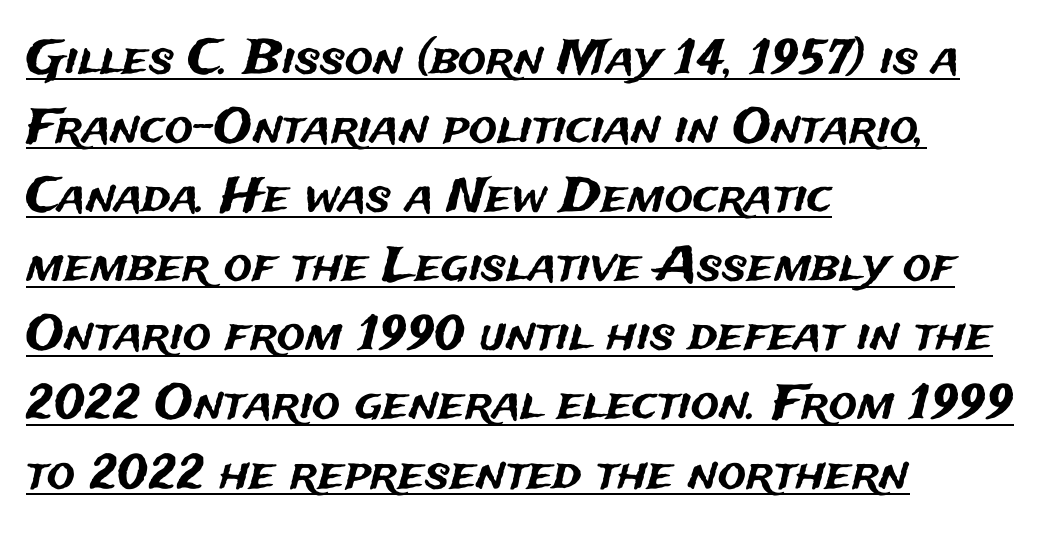
The image shows 47 px sans-serif type; set left-aligned, normal line spacing (1.47x), normal letter spacing, underlined; medium stroke contrast and a medium x-height.
